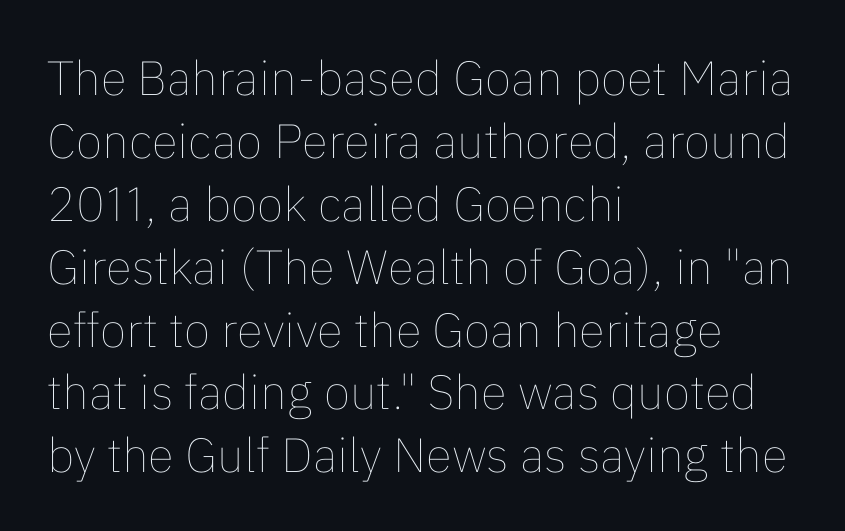
{"italic": "no", "bold": "no", "weight": "thin", "width": "normal", "stroke_contrast": "low", "x_height": "medium", "monospaced": "no", "underline": "no", "align": "left", "line_spacing": "normal", "line_spacing_ratio": 1.31, "letter_spacing": "normal", "letter_spacing_em": 0.0, "glyph_px": 48}
